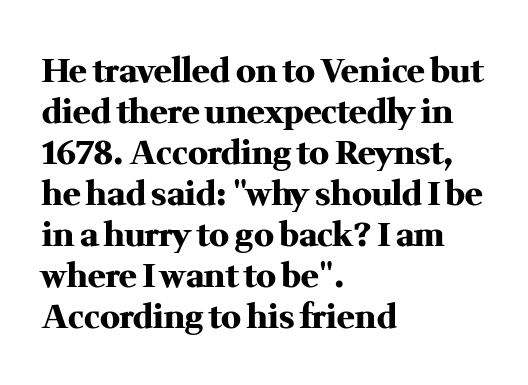
To sum up the face: it has serifs. Looks like regular typesetting: each glyph gets only the width it needs. The gaps between neighbouring characters are ordinary and unremarkable. The type sits square on the baseline with zero lean. Honestly, there is no underline to notice here at all. These words are printed bold, with thick strokes throughout.
